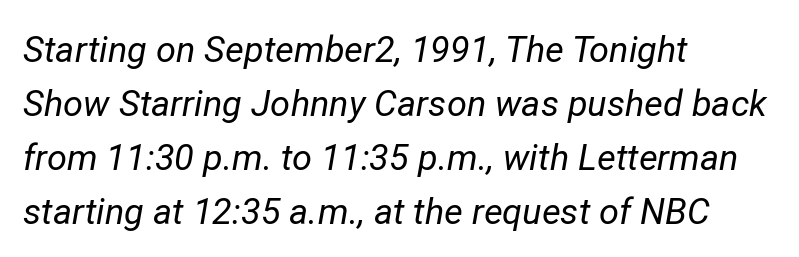
{"italic": "yes", "lean": "right", "slant_degrees": 12, "bold": "no", "weight": "regular", "width": "normal", "stroke_contrast": "low", "x_height": "medium", "monospaced": "no", "underline": "no", "align": "left", "line_spacing": "normal", "line_spacing_ratio": 1.5, "letter_spacing": "normal", "letter_spacing_em": 0.0, "glyph_px": 36}
